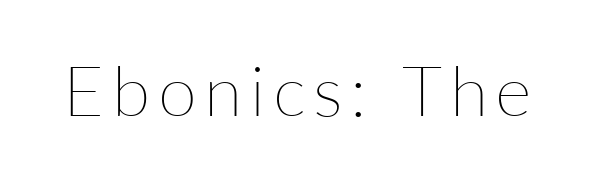
Q: Is the text bold? A: No.
Q: Is the text italic (slanted)? A: No, it is upright.
Q: Is the text underlined? A: No.
Q: Width (condensed, normal, or wide)? A: Normal.
Q: Stroke contrast? A: Low.
Q: x-height? A: Medium.
Q: Monospaced? A: No.
